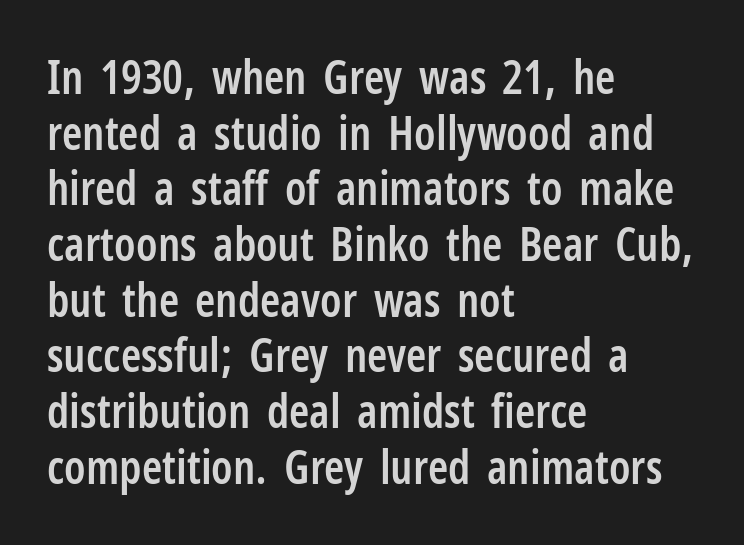
Summary of weight: moderately heavy, a semibold. The foot of each line stays bare and open. You could not count columns in this text — the font is proportionally spaced. Line starts are locked; line ends wander.
